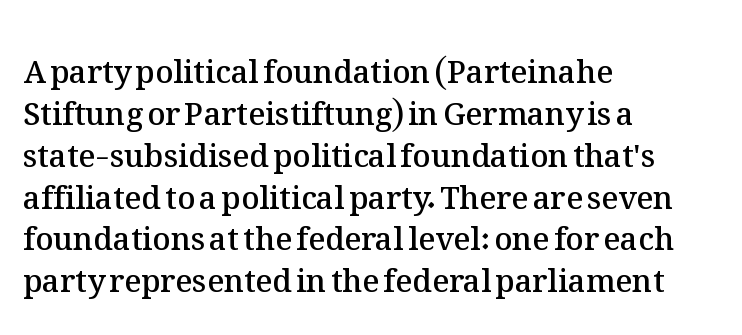
The image shows 31 px semibold type, upright; set left-aligned, normal line spacing (1.35x), normal letter spacing, not underlined; medium stroke contrast and a medium x-height.
